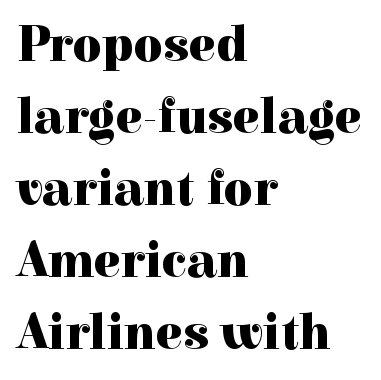
{"serif": "yes", "italic": "no", "bold": "yes", "weight": "heavy", "width": "normal", "x_height": "medium", "monospaced": "no", "underline": "no", "align": "left", "line_spacing": "normal", "line_spacing_ratio": 1.44, "letter_spacing": "normal", "letter_spacing_em": 0.0, "glyph_px": 50}
